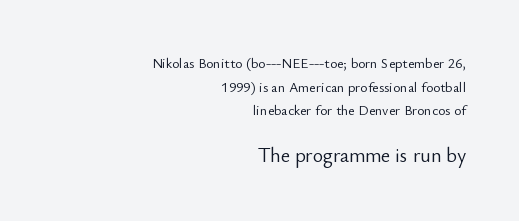
{"italic": "no", "bold": "no", "underline": "no", "align": "right", "line_spacing": "normal", "line_spacing_ratio": 1.69, "letter_spacing": "normal", "letter_spacing_em": 0.0, "larger_block": "second", "size_ratio": 1.43, "glyph_px": 20}
